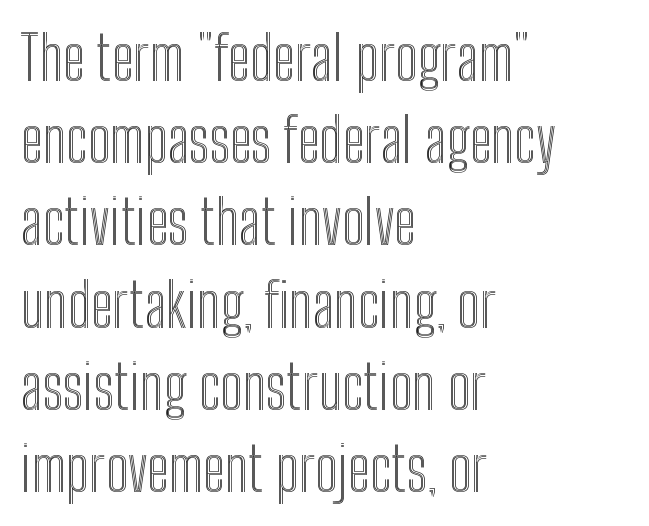
{"italic": "no", "width": "condensed", "x_height": "medium", "monospaced": "no", "underline": "no", "align": "left", "line_spacing": "normal", "line_spacing_ratio": 1.37, "letter_spacing": "normal", "letter_spacing_em": 0.0, "glyph_px": 60}
